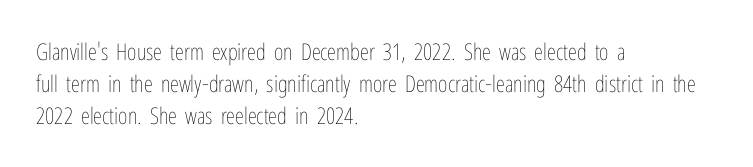
The image shows 23 px text type, upright; set left-aligned, normal line spacing (1.39x), normal letter spacing, not underlined.
